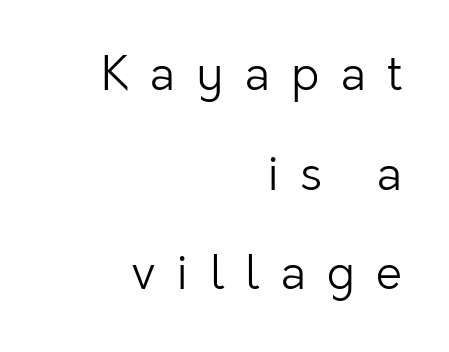
Q: Is the text bold? A: No.
Q: Is the text italic (slanted)? A: No, it is upright.
Q: Is the typeface a serif or a sans-serif typeface? A: Sans-serif.
Q: Is the text underlined? A: No.
Q: How is the paragraph aligned? A: Right-aligned.
Q: Is the spacing between letters normal or unusually wide? A: Unusually wide.
Q: Is the spacing between lines tight, normal or loose? A: Loose.
Q: Width (condensed, normal, or wide)? A: Normal.
Q: Stroke contrast? A: Low.
Q: x-height? A: Medium.
Q: Monospaced? A: No.
